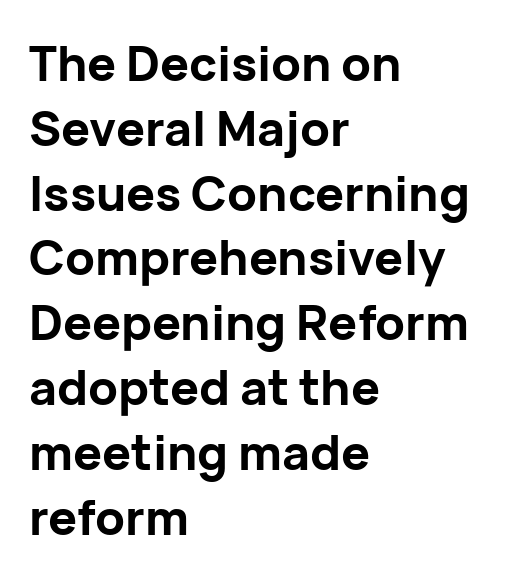
The image shows 48 px bold sans-serif type, upright; set left-aligned, normal line spacing (1.35x), normal letter spacing, not underlined; low stroke contrast and a medium x-height.
